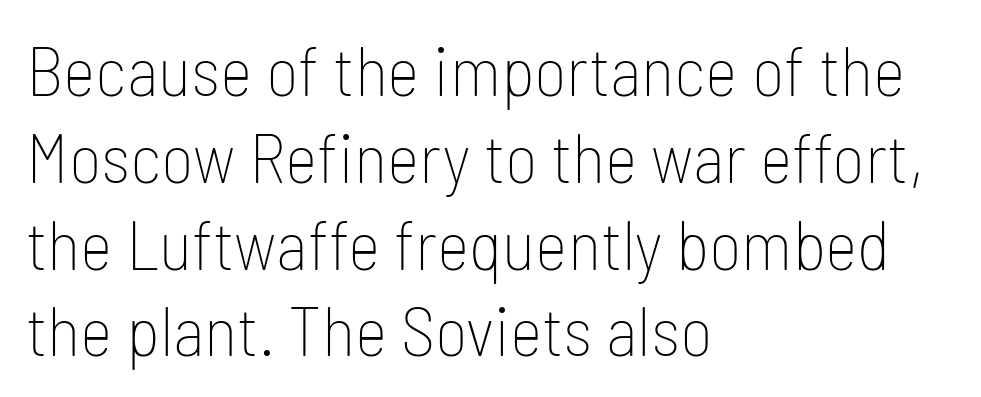
Italic? Not at all — the glyphs are vertical. Leftover space on each line is placed entirely after the last word. Is the type heavy? It reads as light-to-regular instead. Serifs: no, the terminals of the letterforms are clean. The zone under the glyphs is completely vacant.
